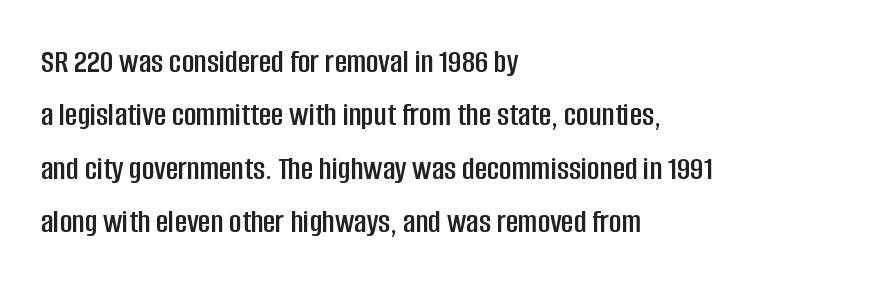
Q: Is the text italic (slanted)? A: No, it is upright.
Q: Is the typeface a serif or a sans-serif typeface? A: Sans-serif.
Q: Is the text underlined? A: No.
Q: How is the paragraph aligned? A: Left-aligned.
Q: Is the spacing between letters normal or unusually wide? A: Normal.
Q: Is the spacing between lines tight, normal or loose? A: Normal.
Q: Width (condensed, normal, or wide)? A: Condensed.
Q: Stroke contrast? A: Low.
Q: x-height? A: Large.
Q: Monospaced? A: No.
